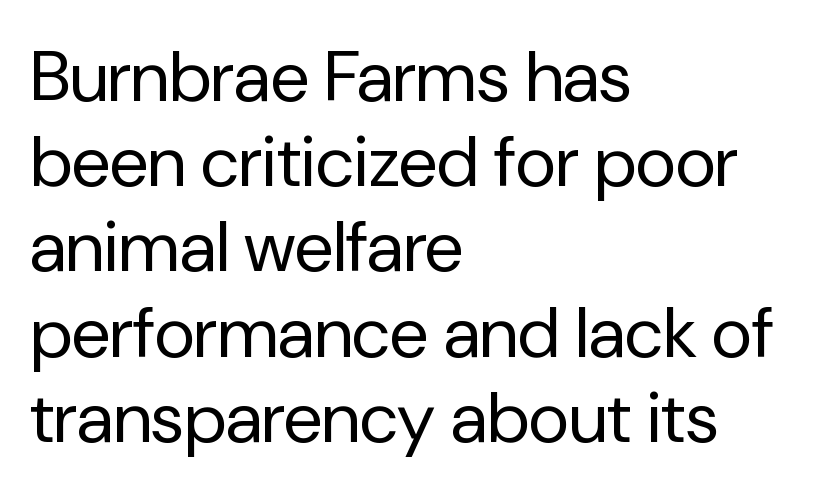
Q: Is the text bold? A: No.
Q: Is the text italic (slanted)? A: No, it is upright.
Q: Is the typeface a serif or a sans-serif typeface? A: Sans-serif.
Q: Is the text underlined? A: No.
Q: How is the paragraph aligned? A: Left-aligned.
Q: Is the spacing between letters normal or unusually wide? A: Normal.
Q: Width (condensed, normal, or wide)? A: Normal.
Q: Stroke contrast? A: Low.
Q: x-height? A: Medium.
Q: Monospaced? A: No.
